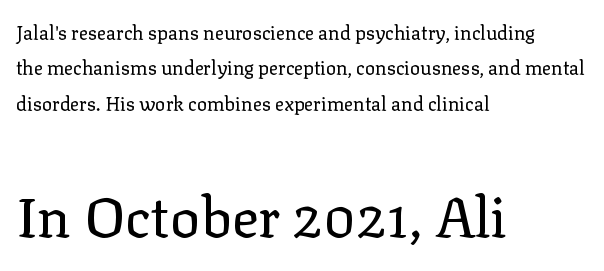
The image shows 56 px regular-weight serif type, upright; set left-aligned, line spacing 1.86x, normal letter spacing, not underlined; the second (bottom) block is 2.95x larger; low stroke contrast and a medium x-height.
